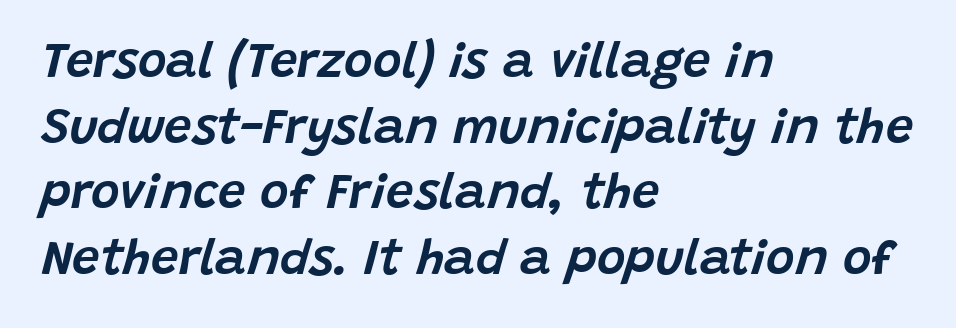
{"italic": "yes", "lean": "right", "slant_degrees": 15, "width": "normal", "stroke_contrast": "low", "x_height": "large", "monospaced": "no", "underline": "no", "align": "left", "line_spacing": "normal", "line_spacing_ratio": 1.34, "letter_spacing": "normal", "letter_spacing_em": 0.0, "glyph_px": 49}
